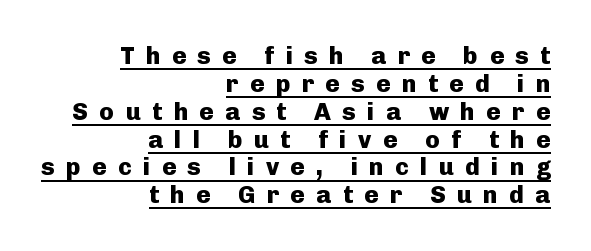
Q: Is the text bold? A: Yes.
Q: Is the text italic (slanted)? A: No, it is upright.
Q: Is the text underlined? A: Yes.
Q: How is the paragraph aligned? A: Right-aligned.
Q: Is the spacing between letters normal or unusually wide? A: Unusually wide.
